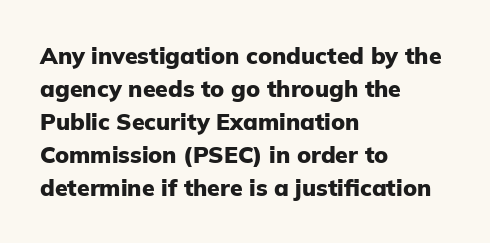
This sample keeps an unexceptional amount of space between lines. Strokes here are thick enough to call this a true bold. A student would call this left alignment; a typographer would say flush left, rag right. You can tell it's not italic because the verticals are truly vertical.
